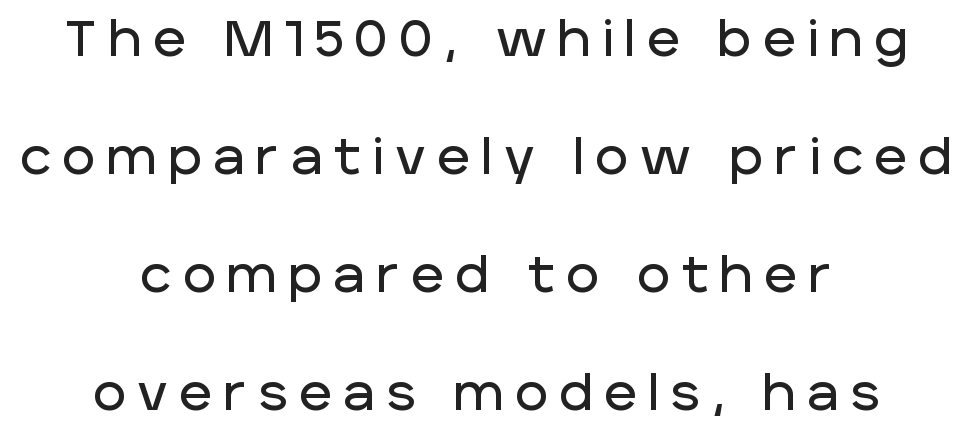
Q: Is the text italic (slanted)? A: No, it is upright.
Q: Is the typeface a serif or a sans-serif typeface? A: Sans-serif.
Q: Is the text underlined? A: No.
Q: How is the paragraph aligned? A: Centered.
Q: Is the spacing between letters normal or unusually wide? A: Unusually wide.
Q: Is the spacing between lines tight, normal or loose? A: Loose.
Q: Width (condensed, normal, or wide)? A: Normal.
Q: Stroke contrast? A: Low.
Q: x-height? A: Large.
Q: Monospaced? A: No.
